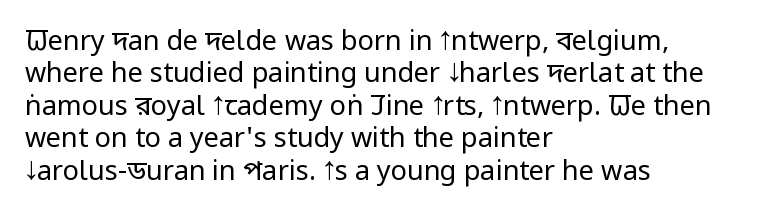
The font is comparable to plain body text, perhaps lighter. Line starts are locked; line ends wander. Nothing unusual about the tracking: characters are spaced as the font intends. The type sits square on the baseline with zero lean. Rule under the text: the space is simply empty.
